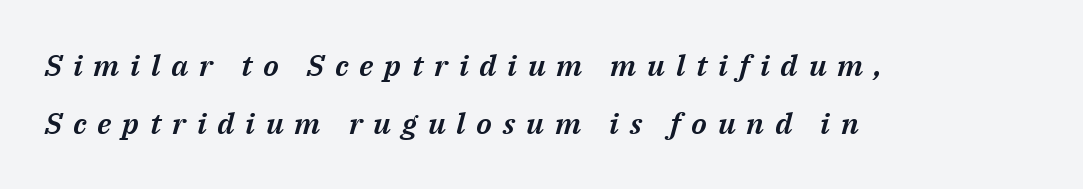
The image shows 30 px text type, italic (leaning right); set left-aligned, loose line spacing (1.95x), unusually wide letter spacing (+0.36 em), not underlined; medium stroke contrast and a medium x-height.
